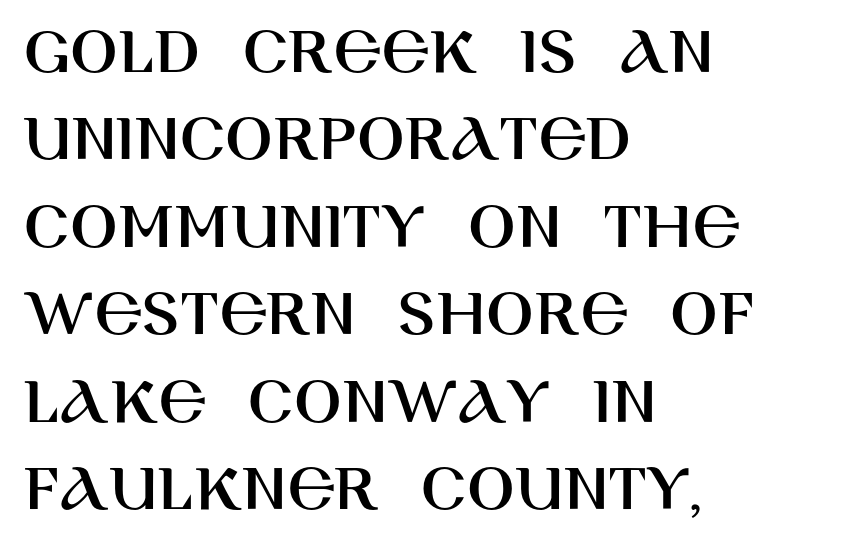
It's the straight-up-and-down kind of type. Typographically, this falls in the sans-serif category. Lines of text with bare space underneath. One glance says typical: line gaps are just what's usual.
